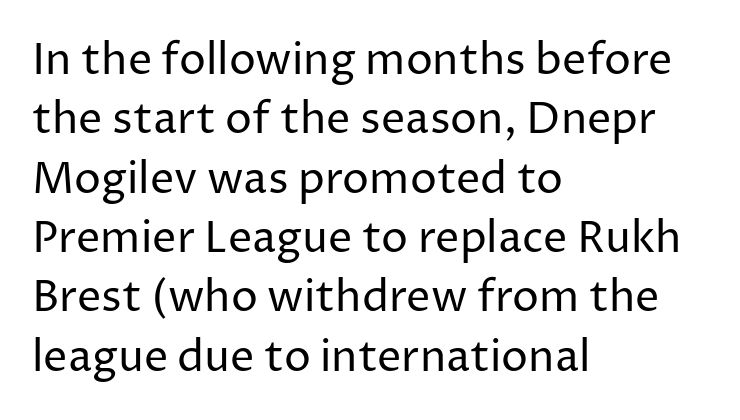
The image shows 43 px regular-weight sans-serif type, upright; set left-aligned, normal line spacing (1.38x), normal letter spacing, not underlined; low stroke contrast and a medium x-height.
